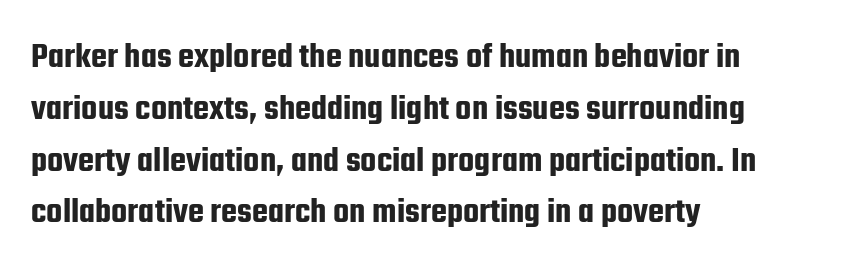
{"serif": "no", "italic": "no", "width": "condensed", "stroke_contrast": "low", "x_height": "medium", "monospaced": "no", "underline": "no", "align": "left", "line_spacing": "normal", "line_spacing_ratio": 1.4, "letter_spacing": "normal", "letter_spacing_em": 0.0, "glyph_px": 37}
